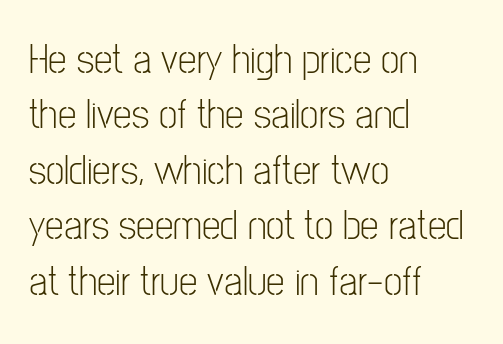
Q: Is the text bold? A: No.
Q: Is the text italic (slanted)? A: No, it is upright.
Q: Is the typeface a serif or a sans-serif typeface? A: Sans-serif.
Q: Is the text underlined? A: No.
Q: How is the paragraph aligned? A: Left-aligned.
Q: Is the spacing between letters normal or unusually wide? A: Normal.
Q: Is the spacing between lines tight, normal or loose? A: Normal.
Q: Width (condensed, normal, or wide)? A: Condensed.
Q: Stroke contrast? A: Low.
Q: x-height? A: Medium.
Q: Monospaced? A: No.
